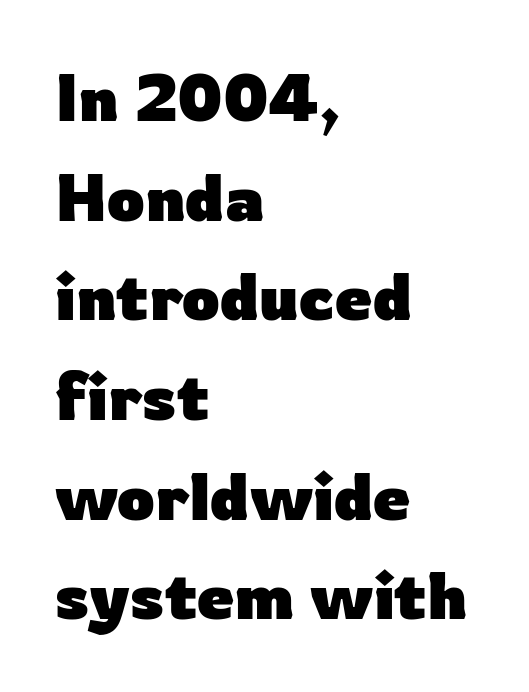
The image shows 66 px heavy sans-serif type, upright; set left-aligned, normal line spacing (1.51x), normal letter spacing, not underlined; low stroke contrast and a medium x-height.
